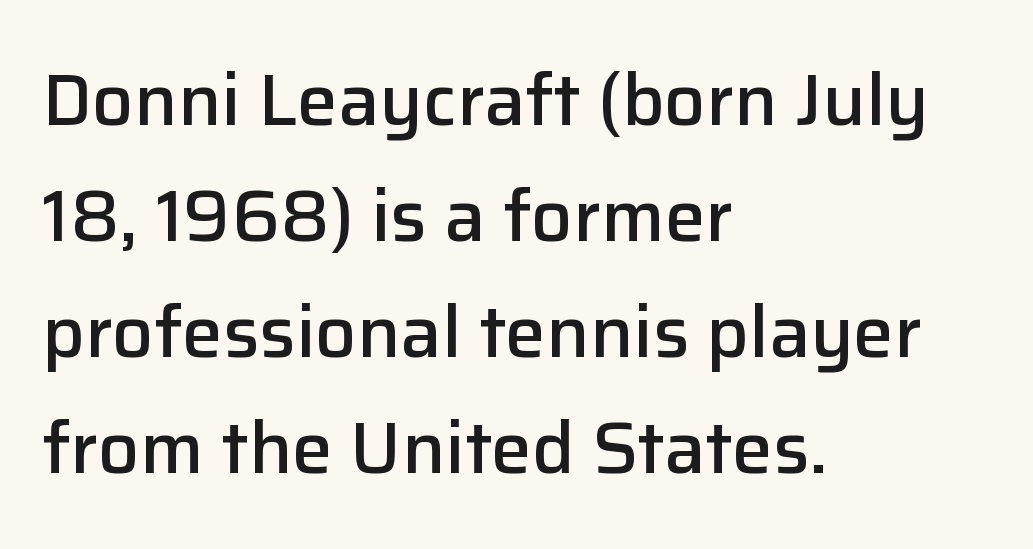
The image shows 73 px semibold sans-serif type, upright; set left-aligned, normal line spacing (1.59x), normal letter spacing, not underlined; low stroke contrast and a medium x-height.
